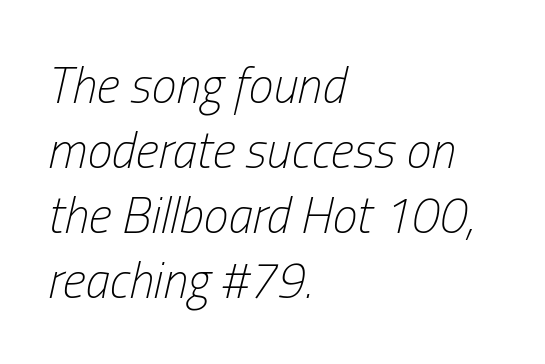
It's the slanting kind of type. Does extra space separate the letters? No, they use regular spacing. The weight would be labelled regular, book, light, or lighter still. The space beneath each line is pristine and unruled. The typesetter chose a ragged-right arrangement here.
